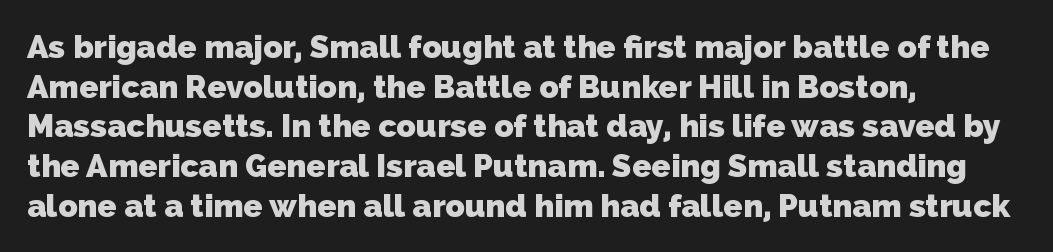
Q: Is the text bold? A: Yes.
Q: Is the typeface a serif or a sans-serif typeface? A: Sans-serif.
Q: Is the text underlined? A: No.
Q: How is the paragraph aligned? A: Left-aligned.
Q: Is the spacing between letters normal or unusually wide? A: Normal.
Q: Width (condensed, normal, or wide)? A: Normal.
Q: Stroke contrast? A: Low.
Q: x-height? A: Medium.
Q: Monospaced? A: No.
